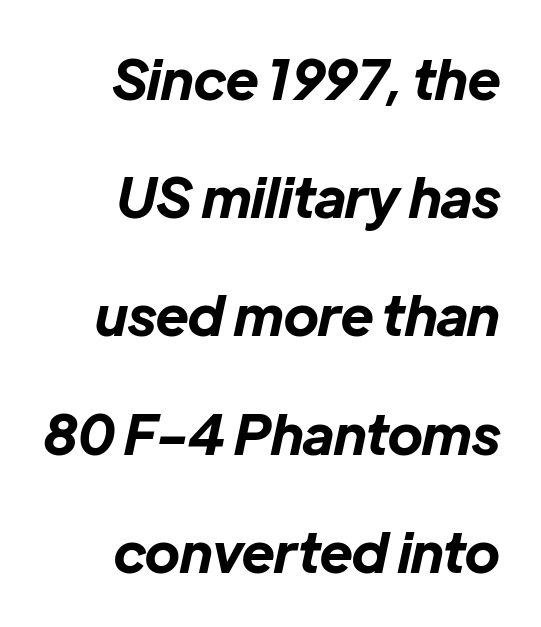
Every letter is thick-stroked: bold, no question. The passage shown has conventional tracking throughout. A typesetter would call this proportional, since set widths differ per character. The area under the type is left untouched. Regarding leading, the lines here are spaced well apart. Is the type slanted? Yes — the strokes lean at a clear angle.
